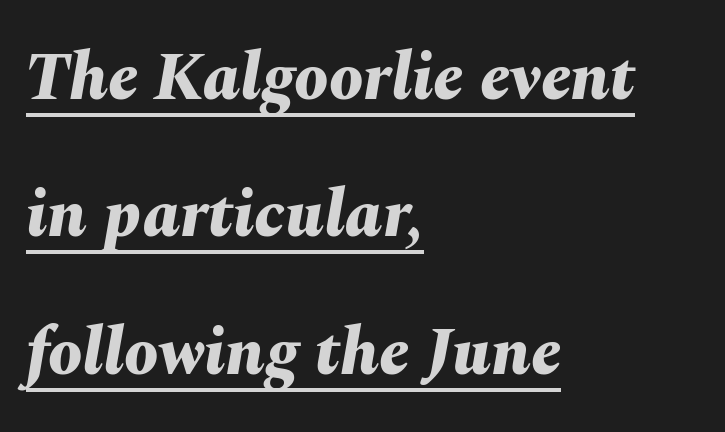
The designer dialed line spacing up above the default. Is there an underline? Yes — a line sits under the letters. This sample has the flowing, uneven cadence of proportional lettering. The letters are bold, with thick, heavy strokes. The specimen reads as italic at a glance. The type is set solid horizontally, with unmodified tracking.
